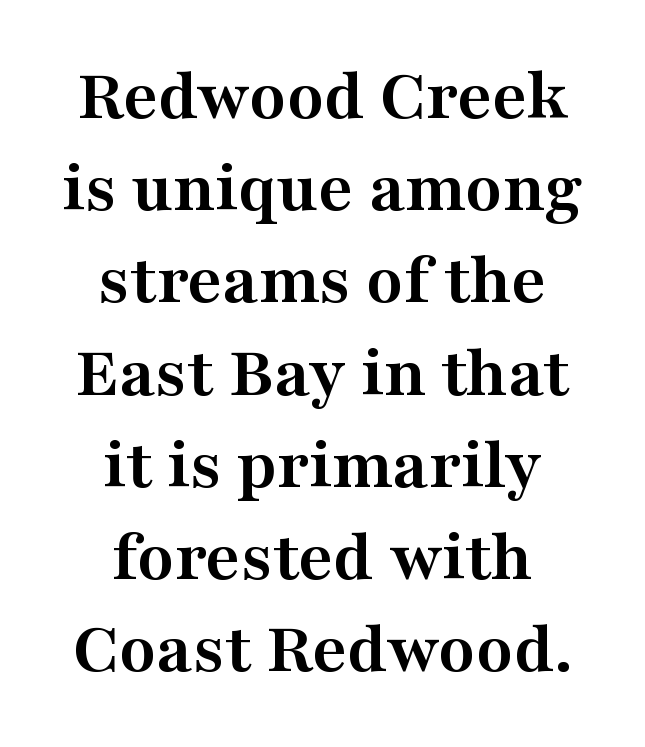
The image shows 75 px semibold, wide serif type, upright; set centered, line spacing 1.23x, normal letter spacing, not underlined; medium stroke contrast and a medium x-height.
